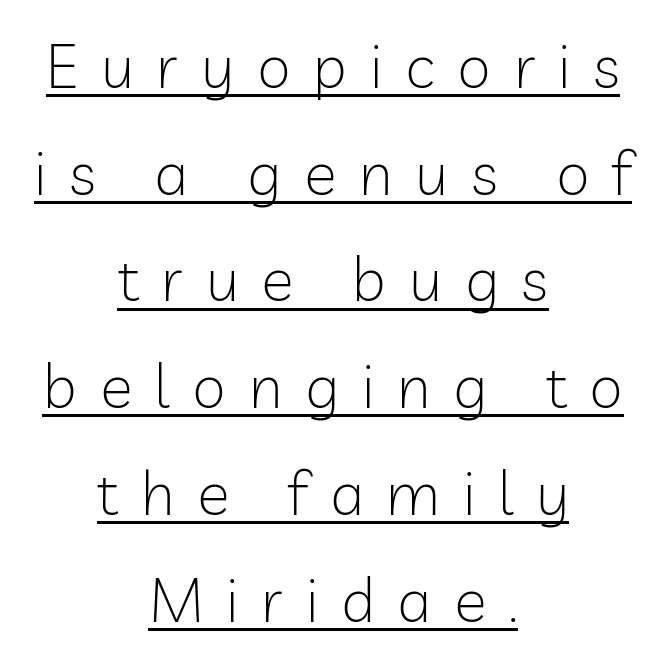
Classification — sans serif. The lines in this sample share a center point and differ in where they start and stop. No italicization has been applied; the sample stays upright. Underlining? Definitely there.
